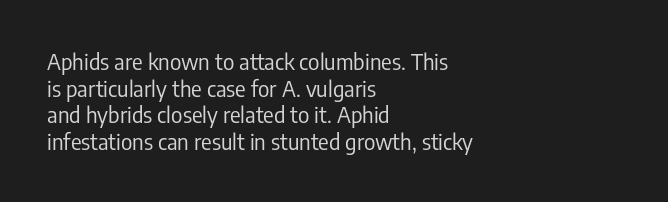
The face used here is rendered with its standard letterfit. The rag falls on the right side of this text block. The typeface has the unassuming heft of standard copy or less. Italic: no, the glyphs are upright roman.
